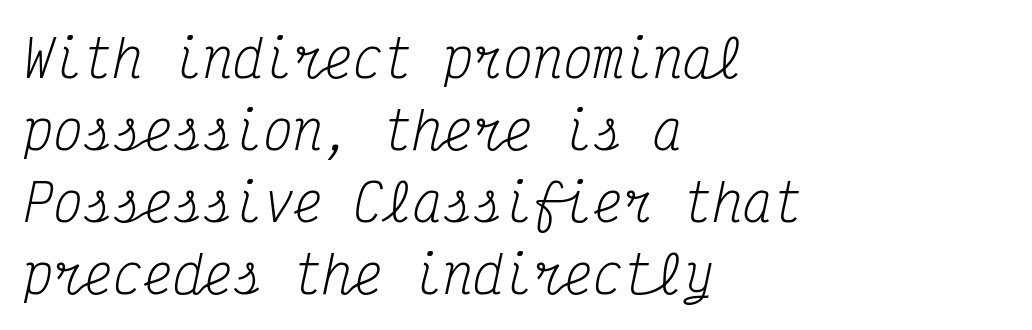
Tracking value appears to be zero — textbook default spacing. Fixed-width glyphs throughout — classic coding-font behaviour. The gap between lines stays unmarked. A light-to-regular cut is what we see here.
